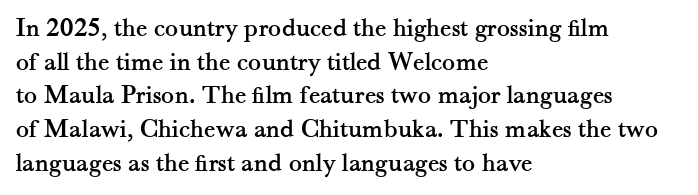
Q: Is the text italic (slanted)? A: No, it is upright.
Q: Is the text underlined? A: No.
Q: How is the paragraph aligned? A: Left-aligned.
Q: Is the spacing between letters normal or unusually wide? A: Normal.
Q: Is the spacing between lines tight, normal or loose? A: Normal.
